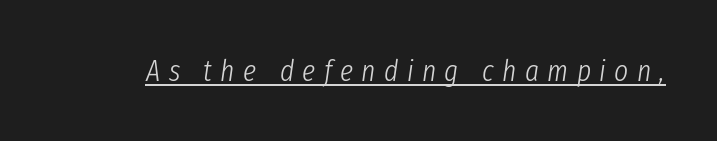
Emphasis is given by a line drawn under the lettering. Weight: in the light-to-regular range. Note the varied advance widths — an 'i' is clearly narrower than an 'm'. This sample uses expanded letter spacing, leaving extra air between glyphs. The axis of the letterforms is tilted away from vertical.
